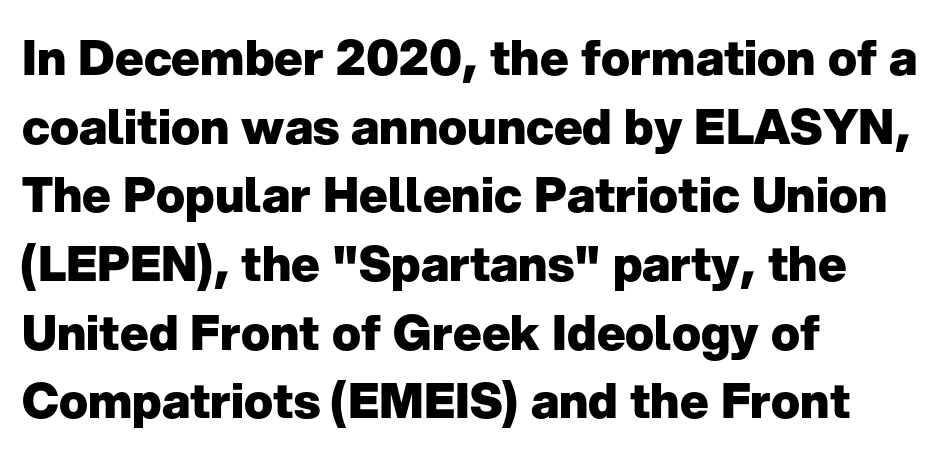
{"serif": "no", "italic": "no", "bold": "yes", "weight": "heavy", "width": "normal", "stroke_contrast": "low", "x_height": "medium", "monospaced": "no", "underline": "no", "align": "left", "line_spacing": "normal", "line_spacing_ratio": 1.43, "letter_spacing": "normal", "letter_spacing_em": 0.0, "glyph_px": 48}
